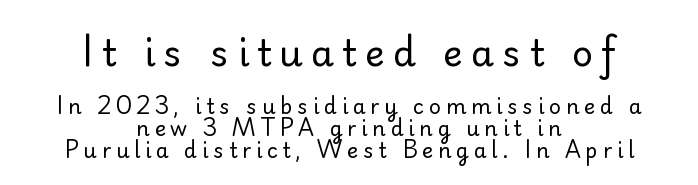
Q: Is the text bold? A: No.
Q: Is the text italic (slanted)? A: No, it is upright.
Q: Is the typeface a serif or a sans-serif typeface? A: Sans-serif.
Q: Is the text underlined? A: No.
Q: How is the paragraph aligned? A: Centered.
Q: Is the spacing between letters normal or unusually wide? A: Unusually wide.
Q: Is the spacing between lines tight, normal or loose? A: Tight.
Q: Which block of text is set in a larger size, the first (top) or the second (bottom)? A: The first (top) one.
Q: Width (condensed, normal, or wide)? A: Normal.
Q: Stroke contrast? A: Low.
Q: x-height? A: Small.
Q: Monospaced? A: No.
